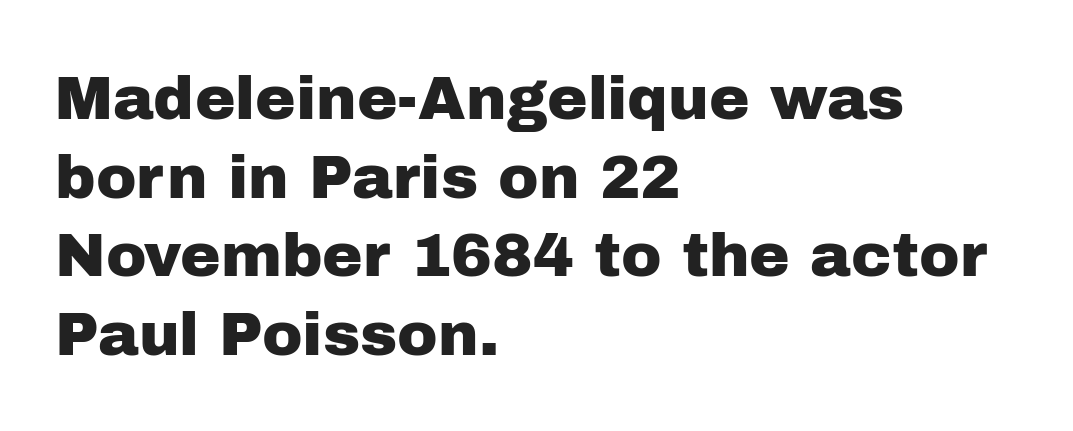
{"serif": "no", "italic": "no", "width": "normal", "stroke_contrast": "low", "x_height": "medium", "monospaced": "no", "underline": "no", "align": "left", "line_spacing": "normal", "line_spacing_ratio": 1.29, "letter_spacing": "normal", "letter_spacing_em": 0.0, "glyph_px": 61}
